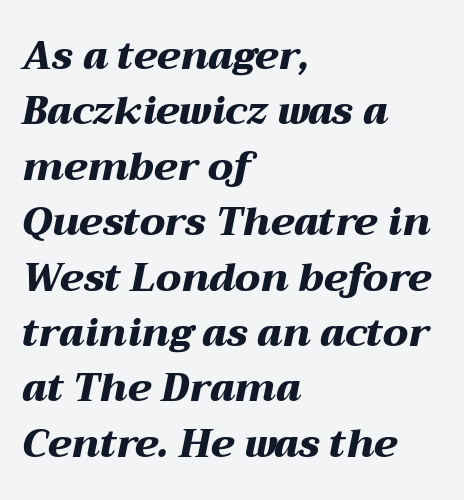
The image shows 39 px heavy, wide type, italic (leaning right); set left-aligned, normal line spacing (1.42x), normal letter spacing, not underlined; medium stroke contrast and a medium x-height.
